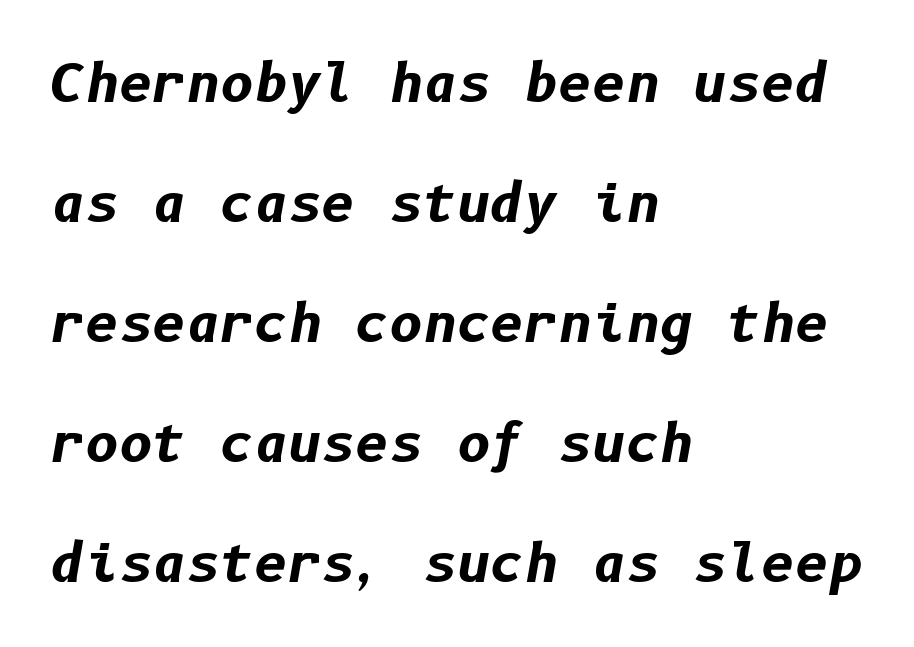
The text block is weighted toward the left margin, trailing off unevenly rightward. Type without underlining. Every letter is thick-stroked: bold, no question. The face used here has a pronounced slope to its letters. The designer dialed line spacing up above the default.
